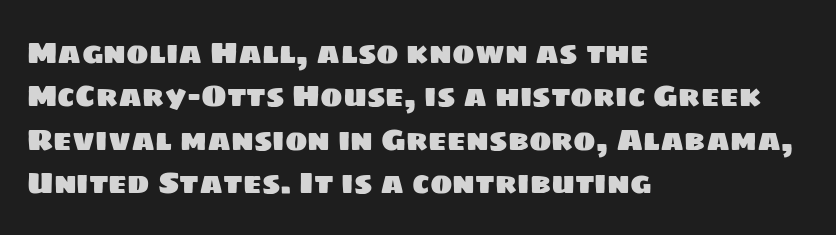
This rendering leaves character spacing at its baseline value. Quick note: underline off. Classification — sans serif. Proportional: the letters do not fall into vertical columns.
